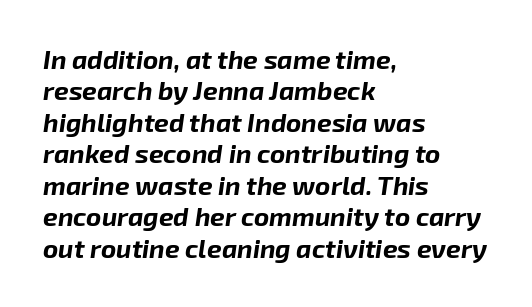
Q: Is the text bold? A: Yes.
Q: Is the text italic (slanted)? A: Yes, it leans right by about 8 degrees.
Q: Is the text underlined? A: No.
Q: How is the paragraph aligned? A: Left-aligned.
Q: Is the spacing between letters normal or unusually wide? A: Normal.
